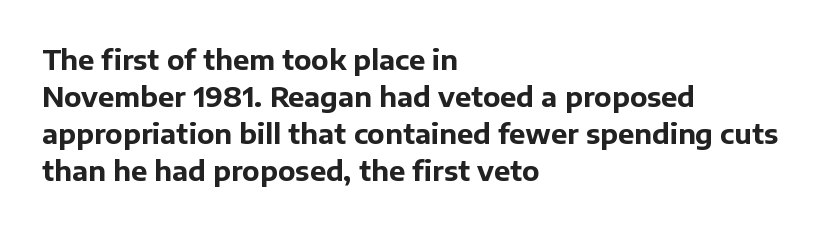
{"italic": "no", "bold": "yes", "underline": "no", "align": "left", "line_spacing": "normal", "line_spacing_ratio": 1.37, "letter_spacing": "normal", "letter_spacing_em": 0.0, "glyph_px": 27}
